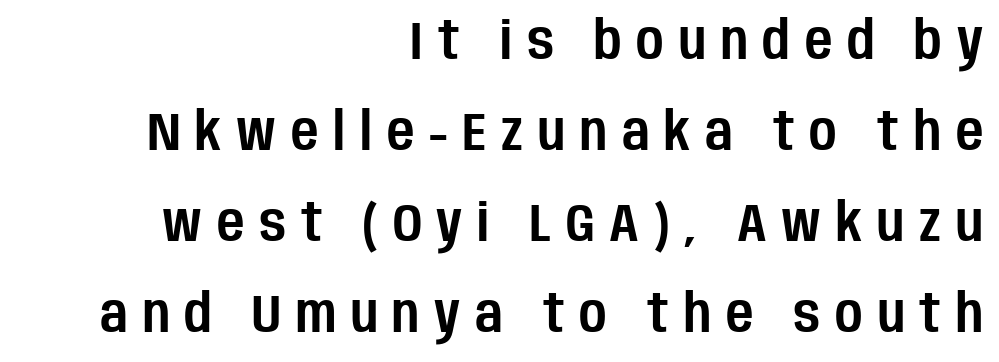
The image shows 53 px condensed sans-serif type, upright; set right-aligned, line spacing 1.72x, unusually wide letter spacing (+0.28 em), not underlined; low stroke contrast and a large x-height.
